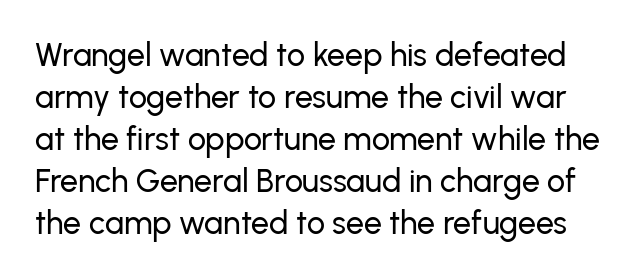
Q: Is the text italic (slanted)? A: No, it is upright.
Q: Is the typeface a serif or a sans-serif typeface? A: Sans-serif.
Q: Is the text underlined? A: No.
Q: Is the spacing between letters normal or unusually wide? A: Normal.
Q: Is the spacing between lines tight, normal or loose? A: Normal.
Q: Width (condensed, normal, or wide)? A: Normal.
Q: Stroke contrast? A: Low.
Q: x-height? A: Medium.
Q: Monospaced? A: No.
